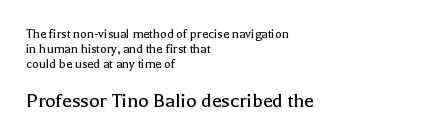
Q: Is the text bold? A: No.
Q: Is the text italic (slanted)? A: No, it is upright.
Q: Is the text underlined? A: No.
Q: How is the paragraph aligned? A: Left-aligned.
Q: Is the spacing between letters normal or unusually wide? A: Normal.
Q: Is the spacing between lines tight, normal or loose? A: Tight.
Q: Which block of text is set in a larger size, the first (top) or the second (bottom)? A: The second (bottom) one.
